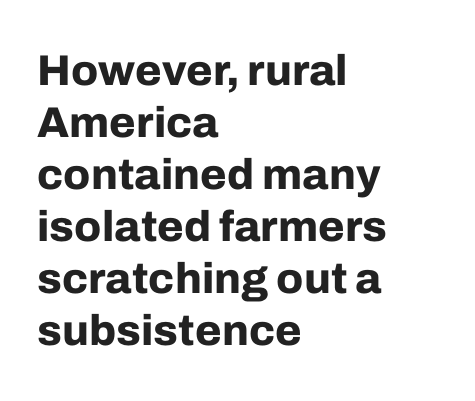
Q: Is the text bold? A: Yes.
Q: Is the text italic (slanted)? A: No, it is upright.
Q: Is the typeface a serif or a sans-serif typeface? A: Sans-serif.
Q: Is the text underlined? A: No.
Q: How is the paragraph aligned? A: Left-aligned.
Q: Is the spacing between letters normal or unusually wide? A: Normal.
Q: Width (condensed, normal, or wide)? A: Normal.
Q: Stroke contrast? A: Low.
Q: x-height? A: Medium.
Q: Monospaced? A: No.
